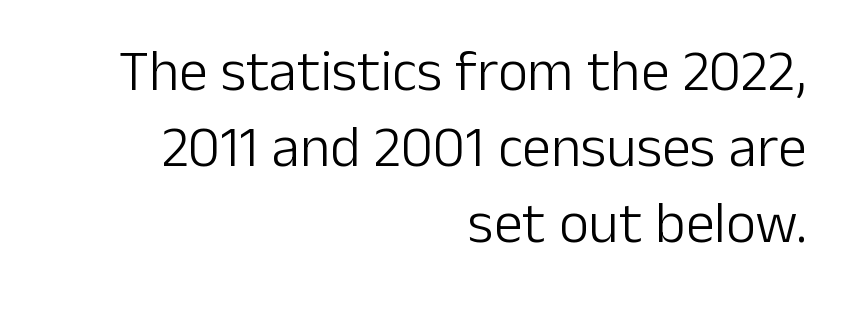
Descenders are the only things crossing below the line. The rendering uses a moderate line-height, typical for paragraphs. Tall strokes in this sample are plumb rather than angled. The rendering uses natural spacing where letterforms have individual widths. Weight class: somewhere from thin through regular. The type is set solid horizontally, with unmodified tracking.
